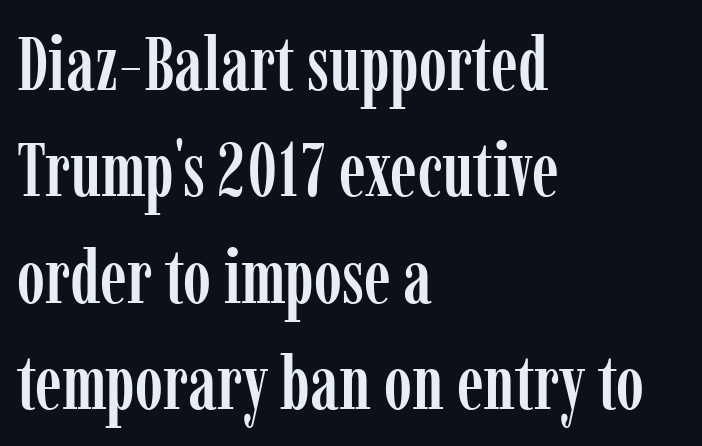
The image shows 76 px condensed serif type, upright; set left-aligned, normal line spacing (1.4x), normal letter spacing, not underlined; low stroke contrast and a medium x-height.
